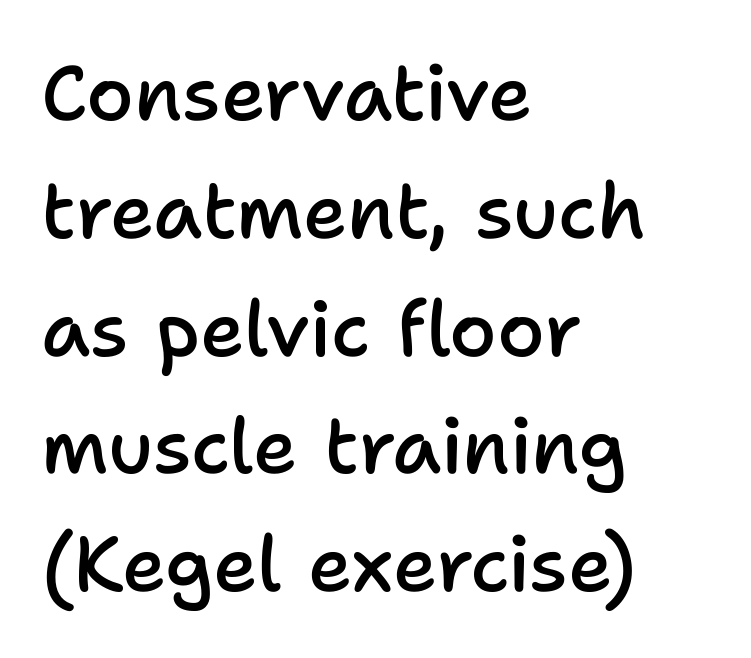
Q: Is the text bold? A: Semi-bold.
Q: Is the text italic (slanted)? A: No, it is upright.
Q: Is the typeface a serif or a sans-serif typeface? A: Sans-serif.
Q: Is the text underlined? A: No.
Q: How is the paragraph aligned? A: Left-aligned.
Q: Is the spacing between letters normal or unusually wide? A: Normal.
Q: Is the spacing between lines tight, normal or loose? A: Normal.
Q: Width (condensed, normal, or wide)? A: Normal.
Q: Stroke contrast? A: Low.
Q: x-height? A: Medium.
Q: Monospaced? A: No.
